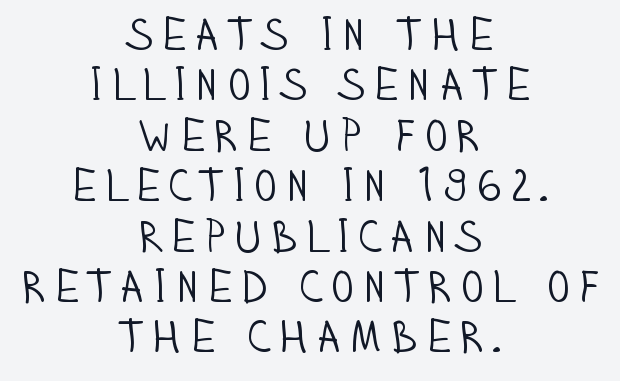
The image shows 45 px light, condensed sans-serif type, upright; set centered, tight line spacing (1.12x), not underlined; low stroke contrast and a large x-height.
